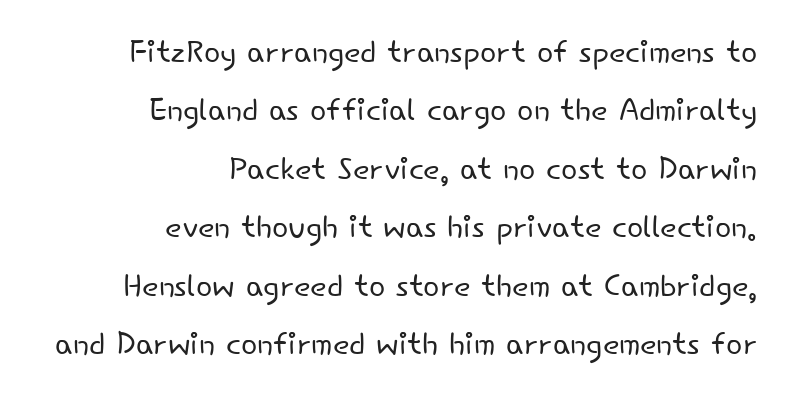
The image shows 43 px light sans-serif type, upright; set right-aligned, normal line spacing (1.36x), normal letter spacing, not underlined; low stroke contrast and a small x-height.
